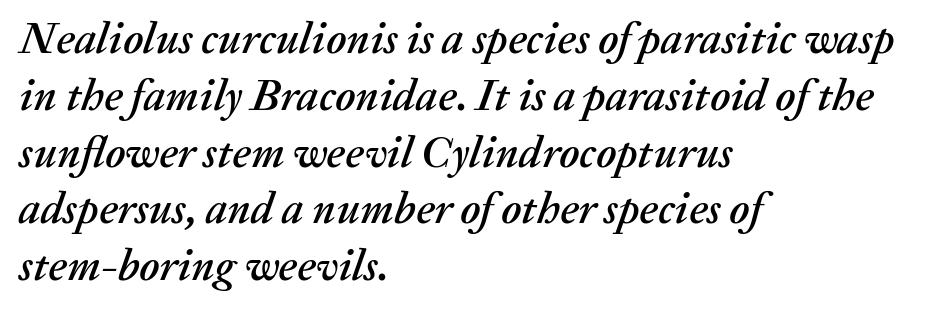
Q: Is the text italic (slanted)? A: Yes, it leans right by about 20 degrees.
Q: Is the text underlined? A: No.
Q: How is the paragraph aligned? A: Left-aligned.
Q: Is the spacing between letters normal or unusually wide? A: Normal.
Q: Is the spacing between lines tight, normal or loose? A: Normal.
Q: Width (condensed, normal, or wide)? A: Normal.
Q: Stroke contrast? A: Medium.
Q: x-height? A: Medium.
Q: Monospaced? A: No.
